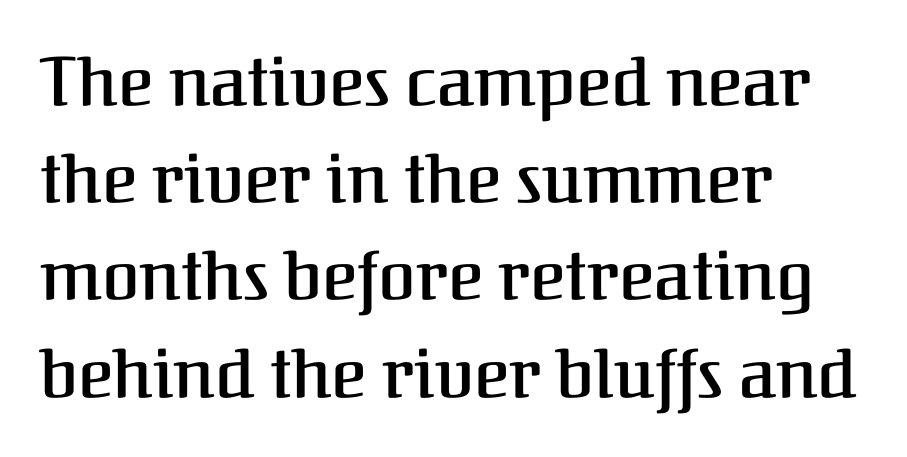
Descenders are the only things crossing below the line. Rows of type keep a routine distance in the vertical direction. Notice how the passage keeps a crisp vertical edge on the left only. Posture: vertical. These lines are rendered in a variable-pitch font.
